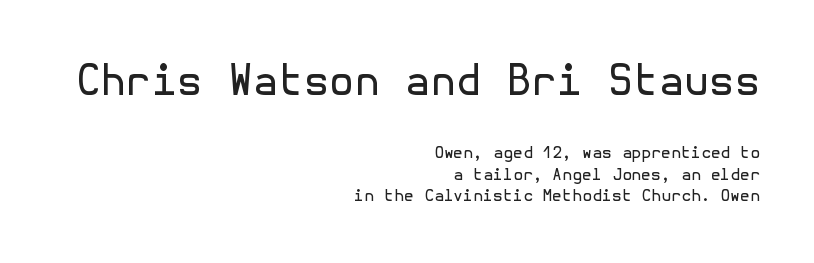
The image shows 41 px regular-weight sans-serif type, upright; set right-aligned, normal line spacing (1.35x), normal letter spacing, not underlined; the first (top) block is 2.56x larger; a medium x-height.
